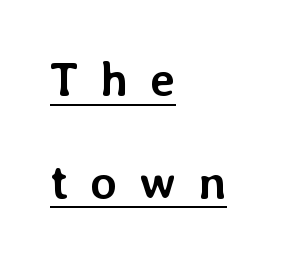
Q: Is the text bold? A: Yes.
Q: Is the text italic (slanted)? A: No, it is upright.
Q: Is the text underlined? A: Yes.
Q: How is the paragraph aligned? A: Left-aligned.
Q: Is the spacing between letters normal or unusually wide? A: Unusually wide.
Q: Is the spacing between lines tight, normal or loose? A: Loose.
Q: Width (condensed, normal, or wide)? A: Normal.
Q: Stroke contrast? A: Low.
Q: x-height? A: Medium.
Q: Monospaced? A: No.
